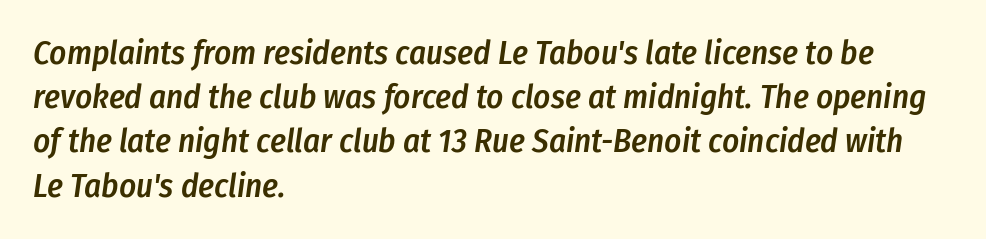
{"italic": "yes", "lean": "right", "slant_degrees": 8, "bold": "semi", "weight": "semibold", "width": "condensed", "stroke_contrast": "low", "x_height": "medium", "monospaced": "no", "underline": "no", "align": "left", "line_spacing": "normal", "line_spacing_ratio": 1.34, "letter_spacing": "normal", "letter_spacing_em": 0.0, "glyph_px": 33}
